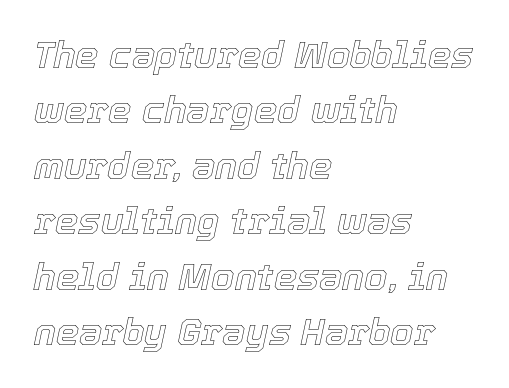
The image shows 37 px text type, italic (leaning right); set left-aligned, normal line spacing (1.5x), normal letter spacing, not underlined; a medium x-height.
